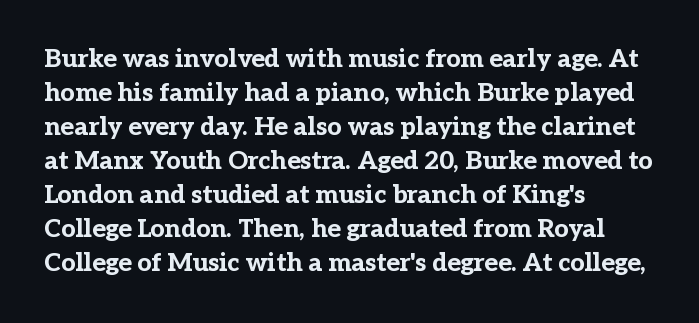
{"italic": "no", "bold": "yes", "underline": "no", "align": "left", "line_spacing": "normal", "line_spacing_ratio": 1.36, "letter_spacing": "normal", "letter_spacing_em": 0.0, "glyph_px": 25}
